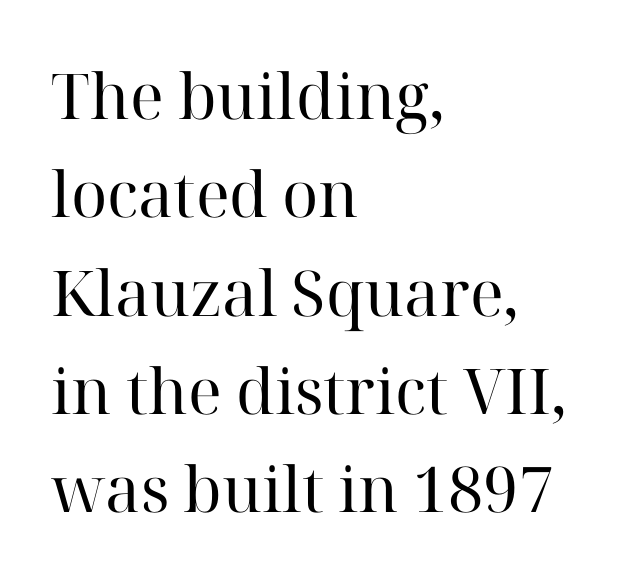
Q: Is the text bold? A: No.
Q: Is the text italic (slanted)? A: No, it is upright.
Q: Is the typeface a serif or a sans-serif typeface? A: Serif.
Q: Is the text underlined? A: No.
Q: How is the paragraph aligned? A: Left-aligned.
Q: Is the spacing between letters normal or unusually wide? A: Normal.
Q: Is the spacing between lines tight, normal or loose? A: Normal.
Q: Width (condensed, normal, or wide)? A: Normal.
Q: Stroke contrast? A: High.
Q: x-height? A: Medium.
Q: Monospaced? A: No.
